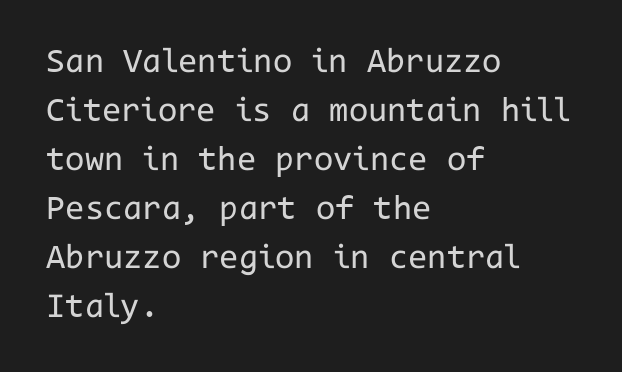
The image shows 35 px regular-weight sans-serif type, upright, monospaced; set left-aligned, normal line spacing (1.4x), normal letter spacing, not underlined; low stroke contrast and a medium x-height.
